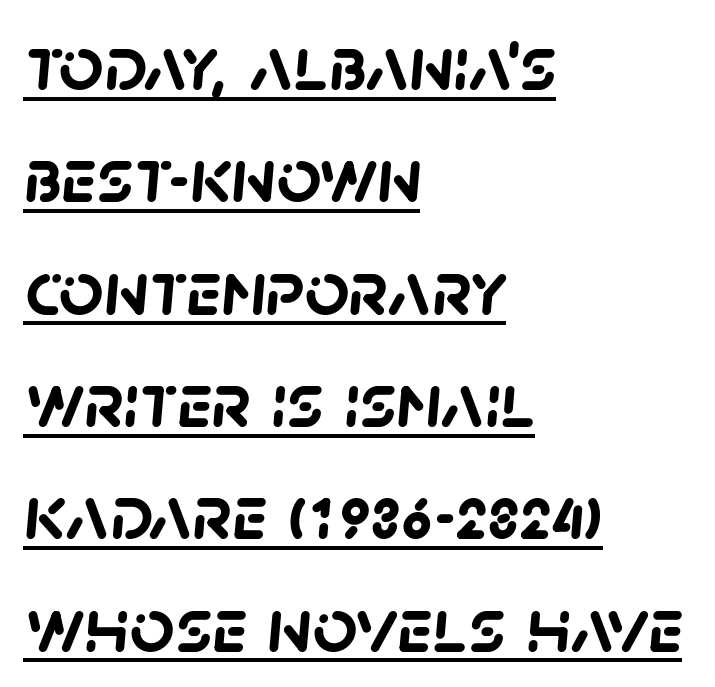
{"serif": "no", "bold": "yes", "weight": "semibold", "width": "normal", "stroke_contrast": "low", "x_height": "large", "monospaced": "no", "underline": "yes", "align": "left", "line_spacing": "normal", "line_spacing_ratio": 1.44, "letter_spacing": "normal", "letter_spacing_em": 0.0, "glyph_px": 78}
